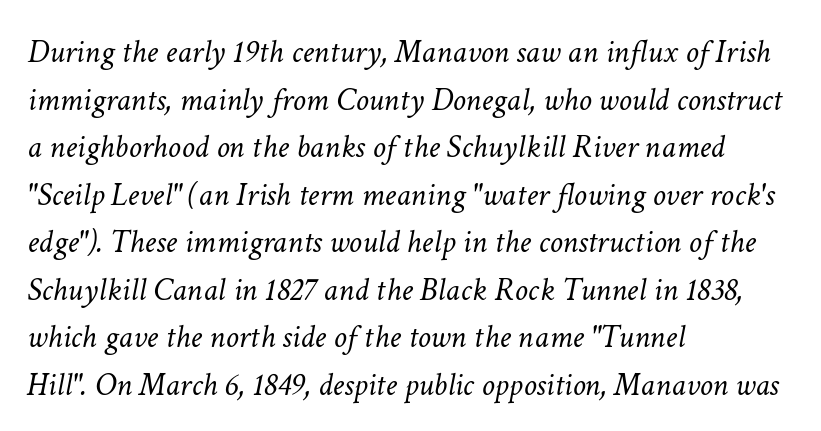
The image shows 33 px light type, italic (leaning right); set left-aligned, normal line spacing (1.44x), normal letter spacing, not underlined; low stroke contrast and a medium x-height.
